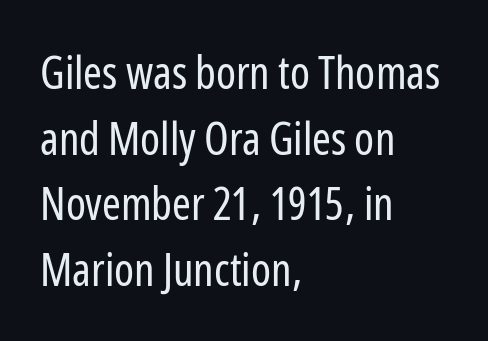
Q: Is the text bold? A: No.
Q: Is the text italic (slanted)? A: No, it is upright.
Q: Is the typeface a serif or a sans-serif typeface? A: Sans-serif.
Q: Is the text underlined? A: No.
Q: How is the paragraph aligned? A: Left-aligned.
Q: Is the spacing between letters normal or unusually wide? A: Normal.
Q: Is the spacing between lines tight, normal or loose? A: Normal.
Q: Width (condensed, normal, or wide)? A: Condensed.
Q: Stroke contrast? A: Low.
Q: x-height? A: Medium.
Q: Monospaced? A: No.
